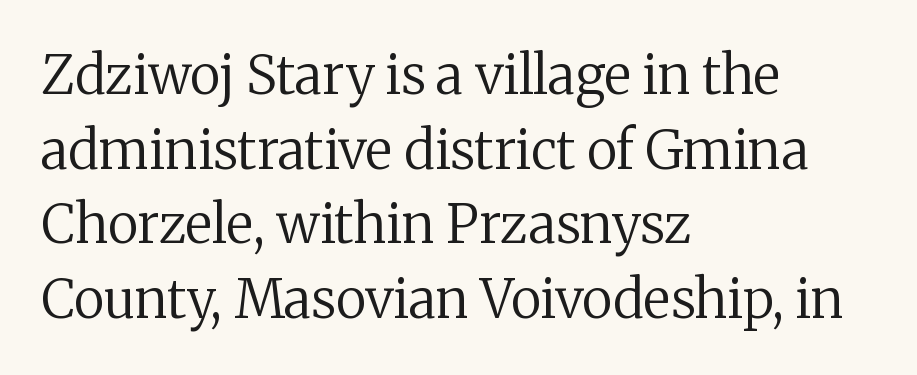
If you measured baseline to baseline, you'd find a middling distance. These lines are rendered in a variable-pitch font. The ragged edge is on the right, which tells us the setting is flush left. Type style note: has serifs. Has an underline been added? It has not. Letter spacing: default.
